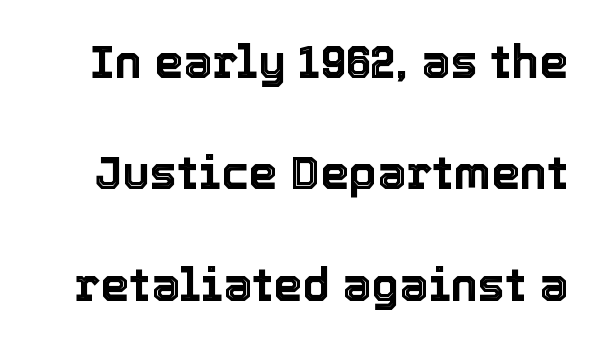
The image shows 46 px text type, upright; set loose line spacing (2.42x), normal letter spacing, not underlined; a medium x-height.
